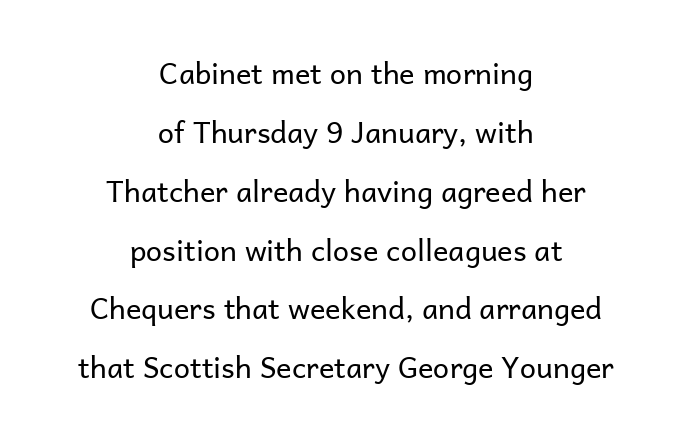
Q: Is the text bold? A: No.
Q: Is the text italic (slanted)? A: No, it is upright.
Q: Is the typeface a serif or a sans-serif typeface? A: Sans-serif.
Q: Is the text underlined? A: No.
Q: How is the paragraph aligned? A: Centered.
Q: Is the spacing between letters normal or unusually wide? A: Normal.
Q: Is the spacing between lines tight, normal or loose? A: Loose.
Q: Width (condensed, normal, or wide)? A: Normal.
Q: Stroke contrast? A: Low.
Q: x-height? A: Medium.
Q: Monospaced? A: No.
